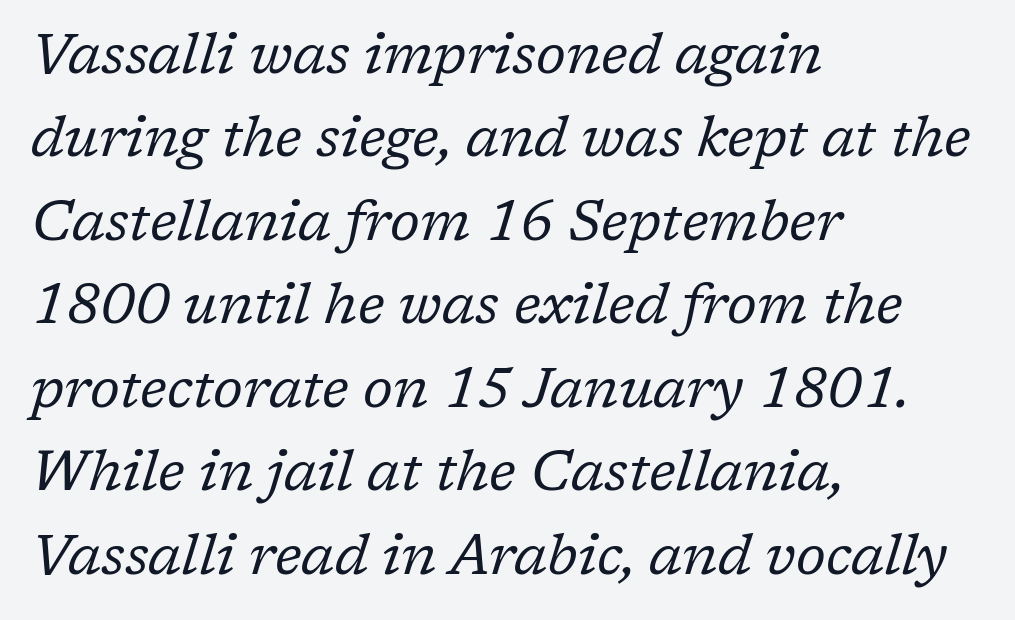
Leftover space on each line is placed entirely after the last word. Weight: in the light-to-regular range. Summary of vertical rhythm: regular, with standard interline spacing. The tracking reads as untouched default to a designer's eye. The passage shown is typeset with a serif family. If you drew a line through each stem, it would be angled.
